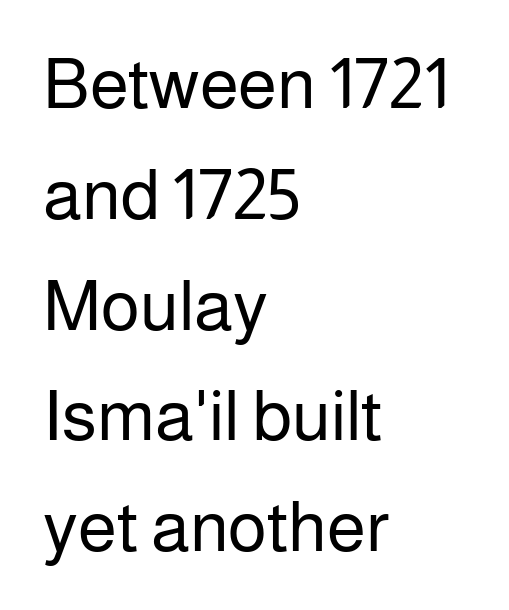
Q: Is the text bold? A: No.
Q: Is the text italic (slanted)? A: No, it is upright.
Q: Is the typeface a serif or a sans-serif typeface? A: Sans-serif.
Q: Is the text underlined? A: No.
Q: How is the paragraph aligned? A: Left-aligned.
Q: Is the spacing between letters normal or unusually wide? A: Normal.
Q: Is the spacing between lines tight, normal or loose? A: Normal.
Q: Width (condensed, normal, or wide)? A: Normal.
Q: Stroke contrast? A: Low.
Q: x-height? A: Medium.
Q: Monospaced? A: No.
